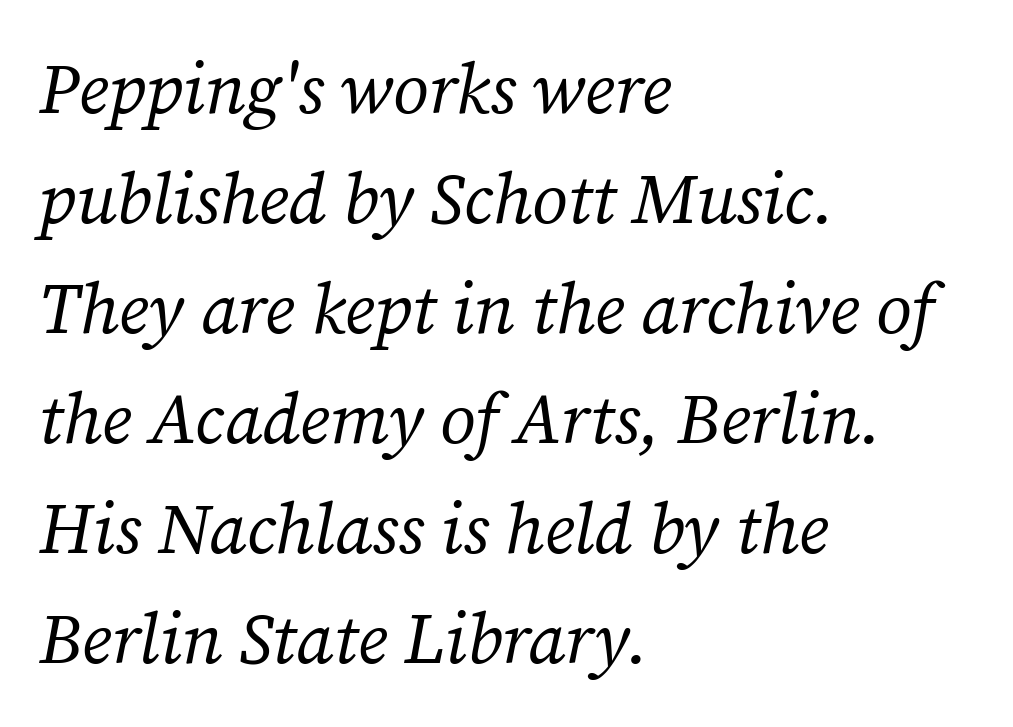
The image shows 71 px regular-weight serif type, italic (leaning right); set left-aligned, normal line spacing (1.55x), normal letter spacing, not underlined; medium stroke contrast and a medium x-height.
